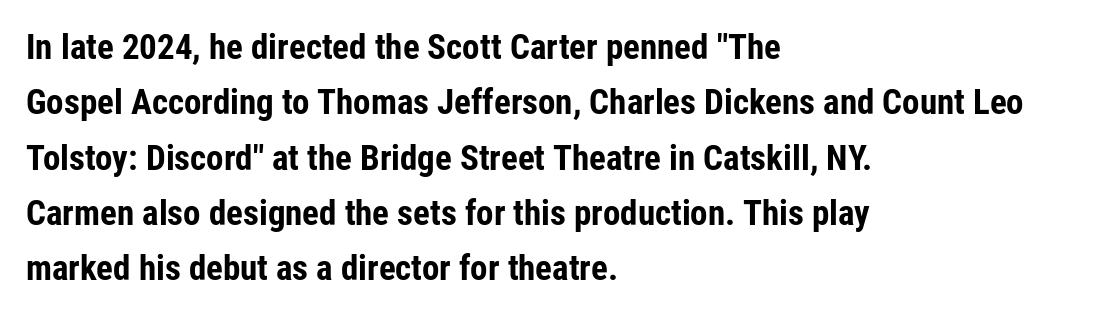
Underlining? Definitely not there. The rendering anchors every line to the left-hand side. Look at the tracking — it's just the regular setting, nothing added. What kind of face is this? One without serifs — a sans. The passage shown is typed in a proportional face where columns would drift. Strong, thick strokes mark this as bold type.
